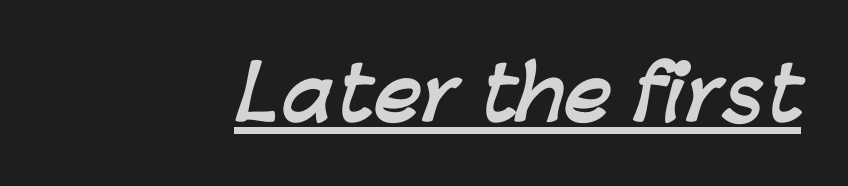
This is underlined copy, the kind a proofreader might mark for attention. The face used here is proportionally spaced, like ordinary book or web type. A typesetter would label this face a sans. Heavy, bold letterforms. The letterforms sit shoulder to shoulder at normal distance.
